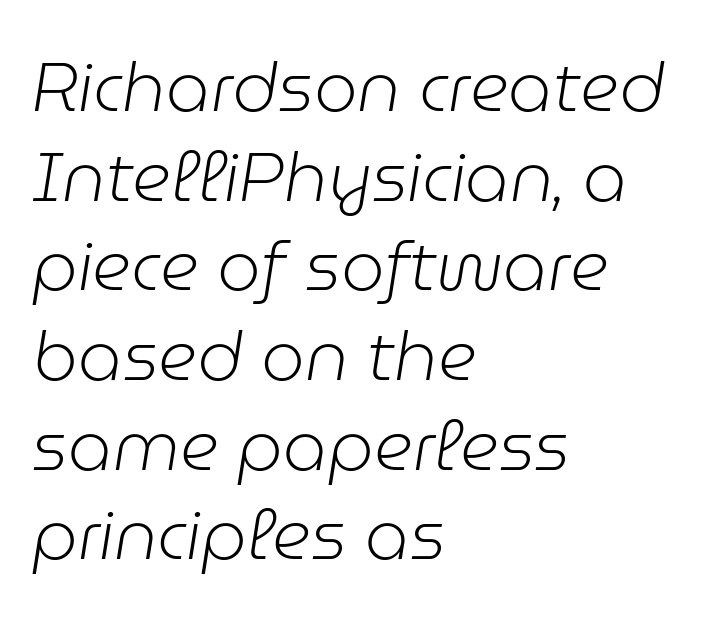
The image shows 69 px light type, italic (leaning right); set left-aligned, normal line spacing (1.3x), normal letter spacing, not underlined; low stroke contrast and a medium x-height.
